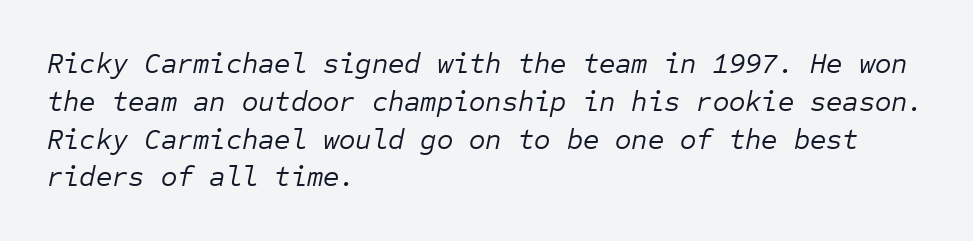
{"italic": "yes", "lean": "right", "slant_degrees": 12, "bold": "no", "weight": "regular", "width": "normal", "stroke_contrast": "low", "x_height": "medium", "monospaced": "yes", "underline": "no", "align": "left", "line_spacing": "normal", "line_spacing_ratio": 1.35, "letter_spacing": "normal", "letter_spacing_em": 0.0, "glyph_px": 28}
